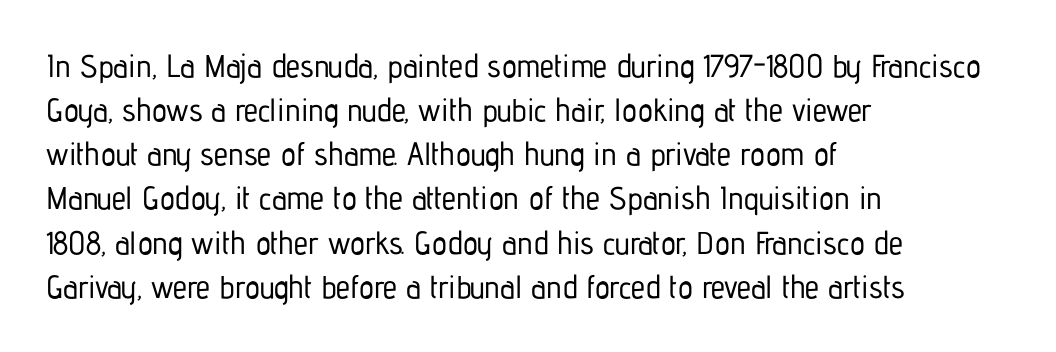
{"serif": "no", "italic": "no", "width": "condensed", "stroke_contrast": "low", "x_height": "medium", "monospaced": "no", "underline": "no", "align": "left", "line_spacing": "normal", "line_spacing_ratio": 1.38, "letter_spacing": "normal", "letter_spacing_em": 0.0, "glyph_px": 32}
